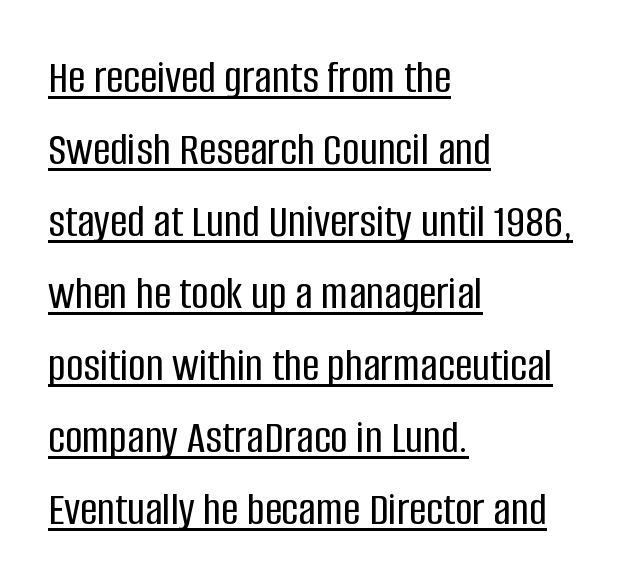
The letters advance in unequal steps, a hallmark of proportional type. Rows of type keep a routine distance in the vertical direction. Letter spacing: default. Which margin do the lines hug? The left one — the right edge is uneven. Unlike italic type, these characters show no tilt at all.
